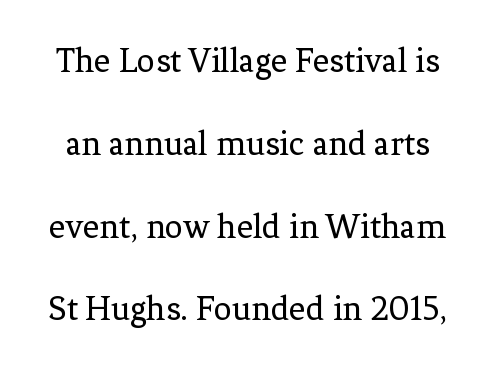
{"serif": "yes", "italic": "no", "bold": "no", "weight": "regular", "width": "normal", "stroke_contrast": "low", "x_height": "medium", "monospaced": "no", "underline": "no", "line_spacing": "loose", "line_spacing_ratio": 2.3, "letter_spacing": "normal", "letter_spacing_em": 0.0, "glyph_px": 36}
